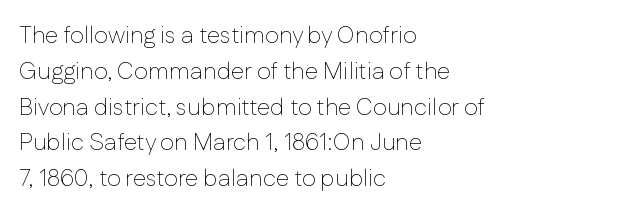
{"italic": "no", "bold": "no", "underline": "no", "align": "left", "line_spacing": "normal", "line_spacing_ratio": 1.49, "letter_spacing": "normal", "letter_spacing_em": 0.0, "glyph_px": 24}
